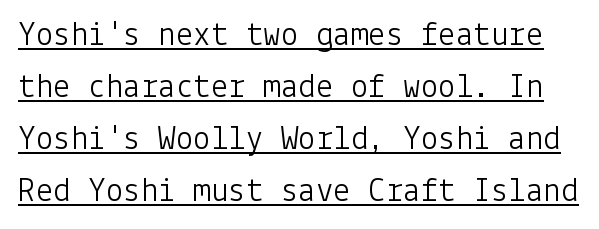
Q: Is the text bold? A: No.
Q: Is the text italic (slanted)? A: No, it is upright.
Q: Is the typeface a serif or a sans-serif typeface? A: Sans-serif.
Q: Is the text underlined? A: Yes.
Q: Is the spacing between letters normal or unusually wide? A: Normal.
Q: Is the spacing between lines tight, normal or loose? A: Normal.
Q: Width (condensed, normal, or wide)? A: Normal.
Q: Stroke contrast? A: Low.
Q: x-height? A: Medium.
